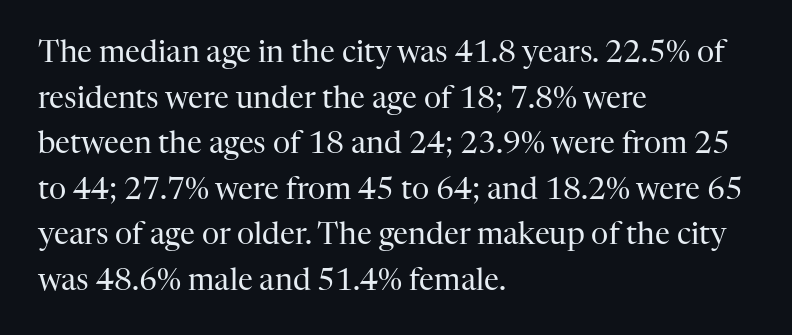
Weight: regular or lighter. Inter-character spacing is left at the font's built-in metrics. Note the varied advance widths — an 'i' is clearly narrower than an 'm'. Honestly, there is no underline to notice here at all.
